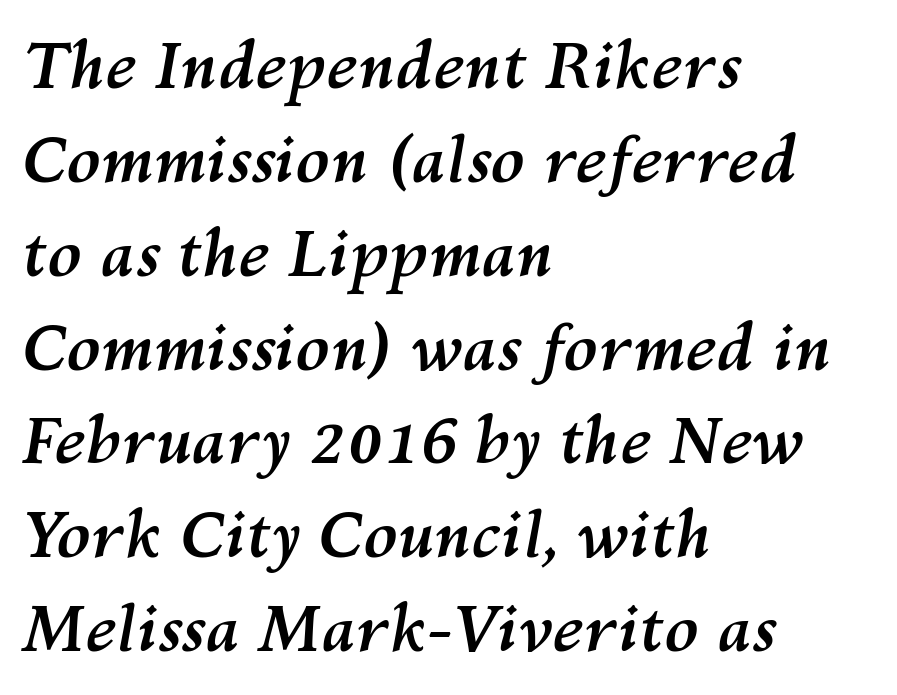
The image shows 63 px semibold type, italic (leaning right); set left-aligned, normal line spacing (1.49x), normal letter spacing, not underlined; medium stroke contrast and a medium x-height.
